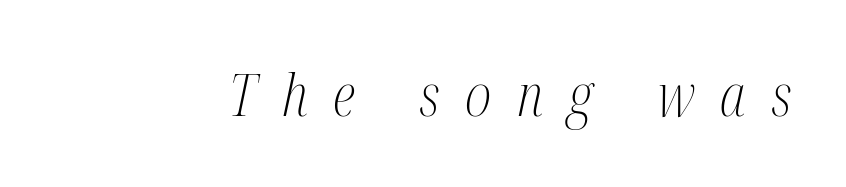
Q: Is the text bold? A: No.
Q: Is the text italic (slanted)? A: Yes, it leans right by about 12 degrees.
Q: Is the typeface a serif or a sans-serif typeface? A: Serif.
Q: Is the text underlined? A: No.
Q: Is the spacing between letters normal or unusually wide? A: Unusually wide.
Q: Width (condensed, normal, or wide)? A: Condensed.
Q: Stroke contrast? A: Medium.
Q: x-height? A: Medium.
Q: Monospaced? A: No.
